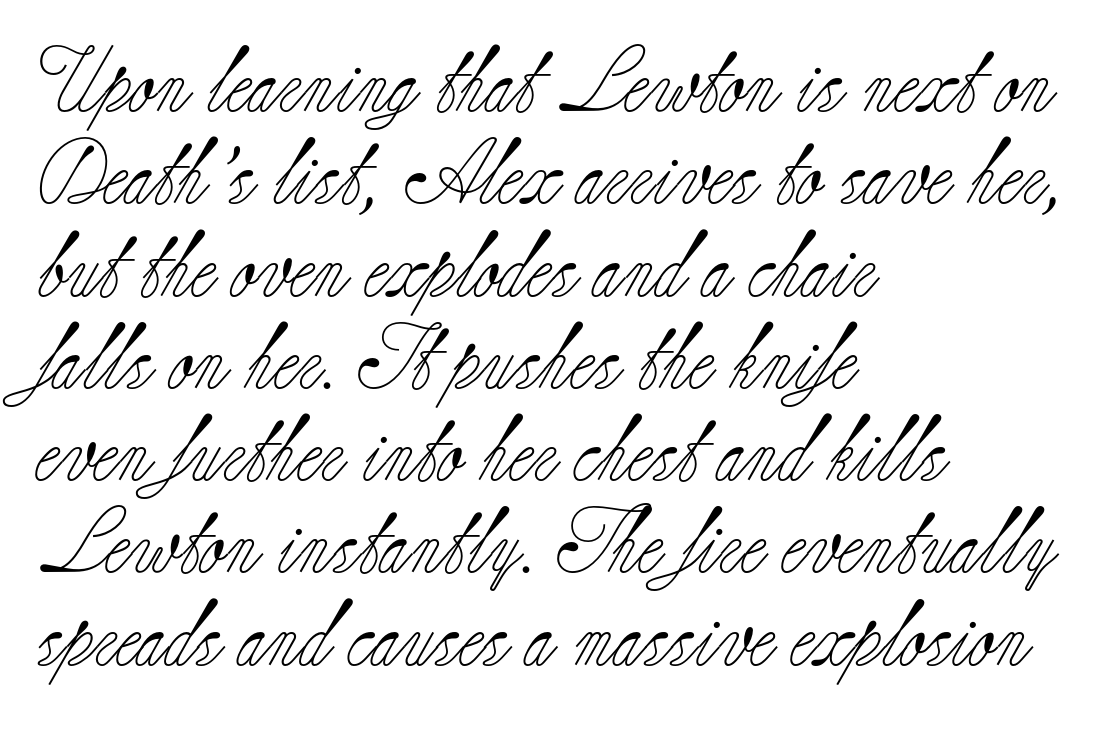
A typesetter would call this proportional, since set widths differ per character. The gap between lines stays unmarked. Note: serifs present on the glyphs. The passage shown has conventional tracking throughout. The rag falls on the right side of this text block. The vertical gap from one line to the next is medium.
